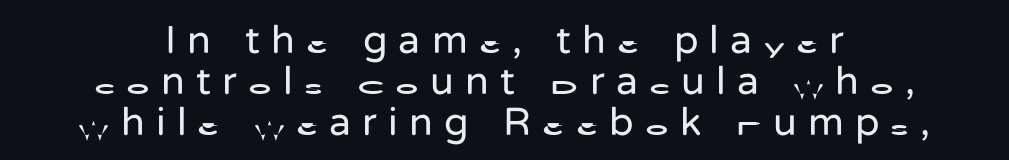
The image shows 40 px regular-weight sans-serif type, upright; set centered, tight line spacing (1.03x), unusually wide letter spacing (+0.28 em), not underlined; low stroke contrast and a medium x-height.
